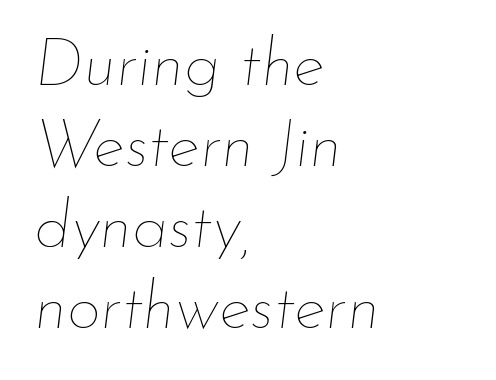
Q: Is the text bold? A: No.
Q: Is the text italic (slanted)? A: Yes, it leans right by about 7 degrees.
Q: Is the text underlined? A: No.
Q: How is the paragraph aligned? A: Left-aligned.
Q: Is the spacing between letters normal or unusually wide? A: Normal.
Q: Width (condensed, normal, or wide)? A: Normal.
Q: Stroke contrast? A: Low.
Q: x-height? A: Small.
Q: Monospaced? A: No.
